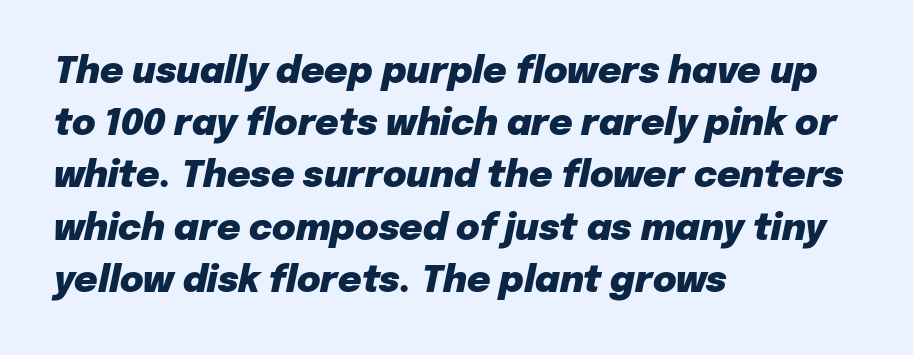
Q: Is the text bold? A: Yes.
Q: Is the text italic (slanted)? A: Yes, it leans right by about 12 degrees.
Q: Is the text underlined? A: No.
Q: How is the paragraph aligned? A: Left-aligned.
Q: Is the spacing between letters normal or unusually wide? A: Normal.
Q: Is the spacing between lines tight, normal or loose? A: Normal.
Q: Width (condensed, normal, or wide)? A: Normal.
Q: Stroke contrast? A: Low.
Q: x-height? A: Medium.
Q: Monospaced? A: No.
